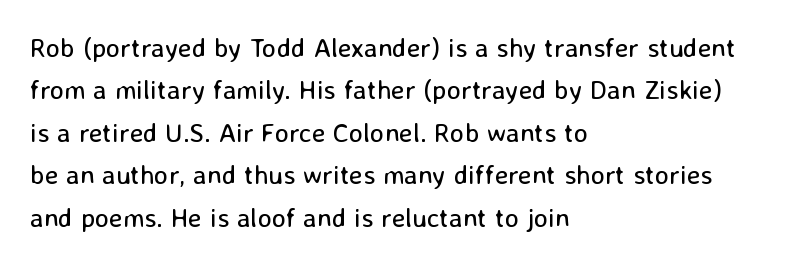
The image shows 27 px text type, upright; set left-aligned, normal line spacing (1.57x), normal letter spacing, not underlined.
